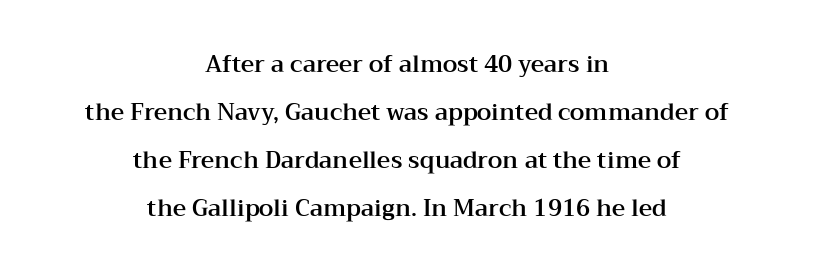
The image shows 23 px text type, upright; set centered, loose line spacing (2.09x), normal letter spacing, not underlined.
